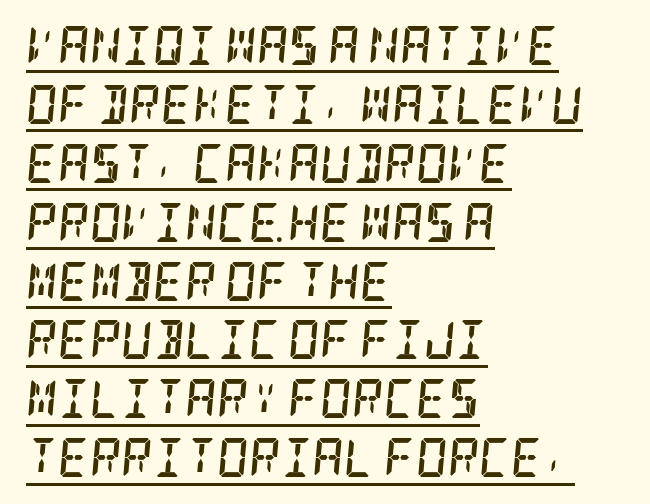
The face used here is seriffed, in the tradition of book romans. Bold? Absolutely — the strokes are thick and heavy. The typesetter has applied underlining to the passage shown. A classic flush-left, rag-right setting is used for this passage.
